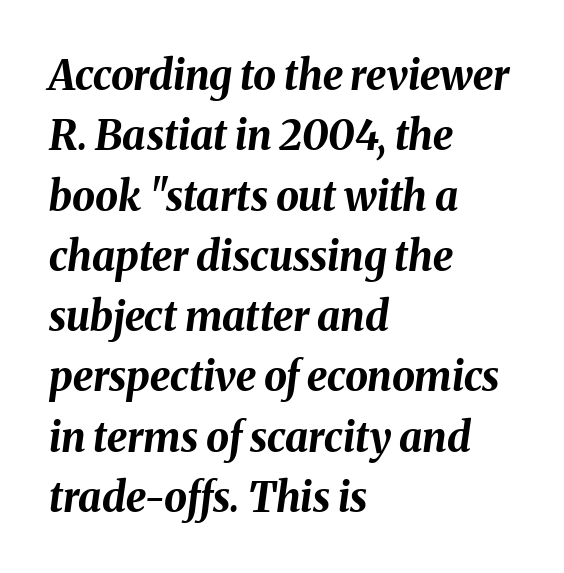
The image shows 41 px bold type, italic (leaning right); set left-aligned, normal line spacing (1.47x), normal letter spacing, not underlined; medium stroke contrast and a medium x-height.
